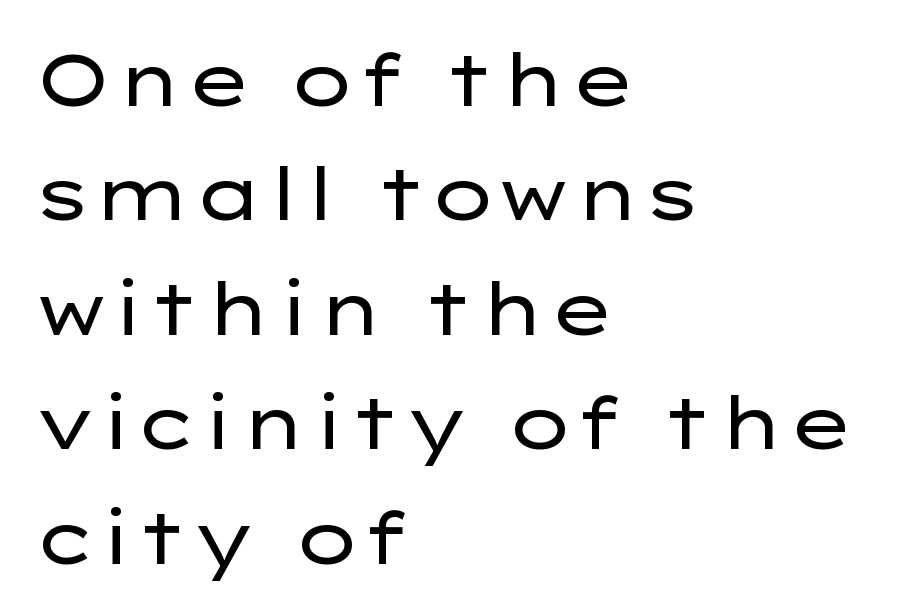
{"serif": "no", "italic": "no", "bold": "no", "weight": "regular", "width": "wide", "stroke_contrast": "low", "x_height": "medium", "monospaced": "no", "underline": "no", "align": "left", "line_spacing": "normal", "line_spacing_ratio": 1.59, "letter_spacing": "normal", "letter_spacing_em": 0.0, "glyph_px": 72}
